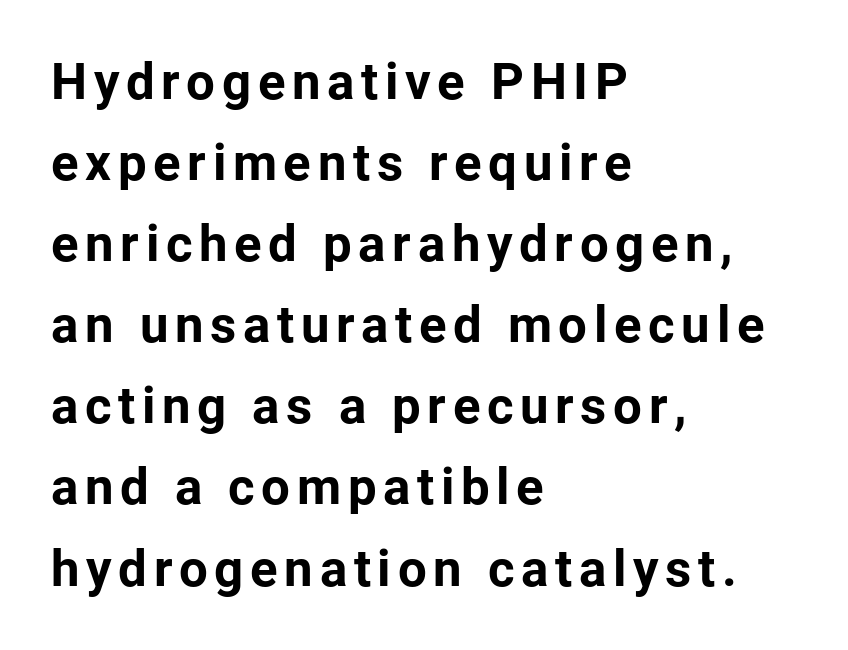
{"serif": "no", "italic": "no", "bold": "yes", "weight": "bold", "width": "normal", "stroke_contrast": "low", "x_height": "medium", "monospaced": "no", "underline": "no", "align": "left", "line_spacing": "normal", "line_spacing_ratio": 1.59, "glyph_px": 51}
